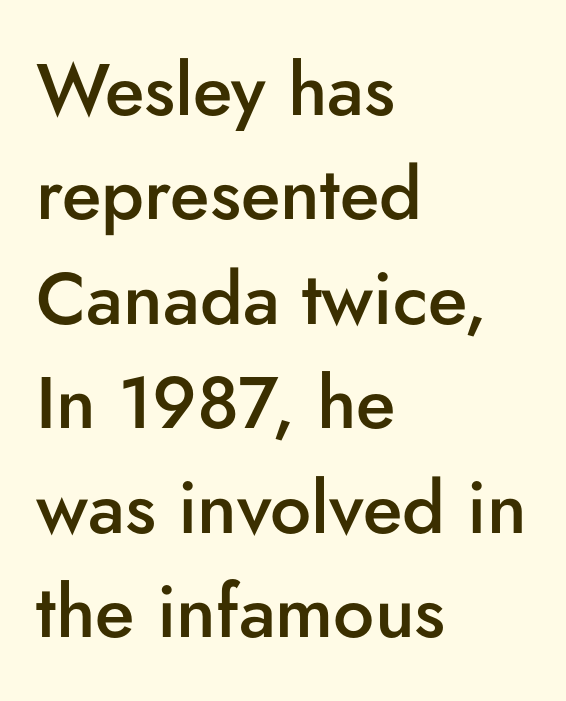
{"serif": "no", "italic": "no", "bold": "semi", "weight": "semibold", "width": "normal", "stroke_contrast": "low", "x_height": "small", "monospaced": "no", "underline": "no", "align": "left", "line_spacing": "normal", "line_spacing_ratio": 1.43, "letter_spacing": "normal", "letter_spacing_em": 0.0, "glyph_px": 73}
